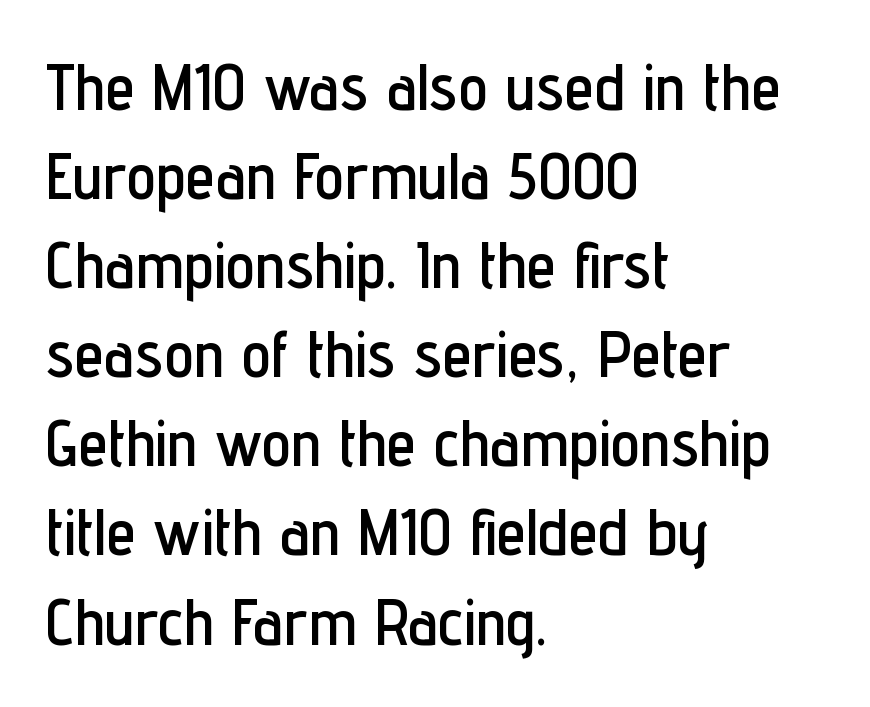
{"serif": "no", "italic": "no", "width": "condensed", "stroke_contrast": "low", "x_height": "medium", "monospaced": "no", "underline": "no", "align": "left", "line_spacing": "normal", "line_spacing_ratio": 1.35, "letter_spacing": "normal", "letter_spacing_em": 0.0, "glyph_px": 66}
